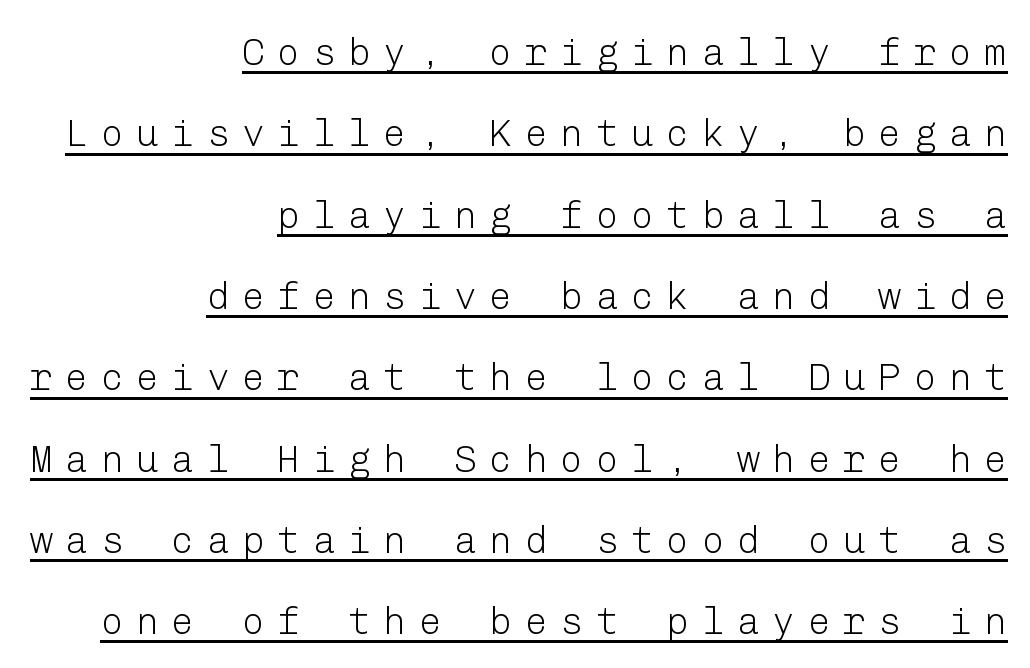
{"serif": "no", "italic": "no", "bold": "no", "weight": "light", "width": "normal", "stroke_contrast": "low", "x_height": "medium", "underline": "yes", "align": "right", "line_spacing": "loose", "line_spacing_ratio": 2.14, "letter_spacing": "wide", "letter_spacing_em": 0.33, "glyph_px": 38}
